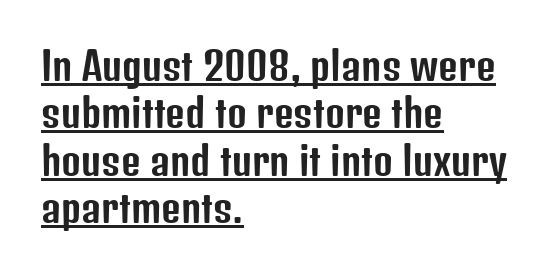
Q: Is the text italic (slanted)? A: No, it is upright.
Q: Is the typeface a serif or a sans-serif typeface? A: Sans-serif.
Q: Is the text underlined? A: Yes.
Q: How is the paragraph aligned? A: Left-aligned.
Q: Is the spacing between letters normal or unusually wide? A: Normal.
Q: Is the spacing between lines tight, normal or loose? A: Normal.
Q: Width (condensed, normal, or wide)? A: Condensed.
Q: Stroke contrast? A: Low.
Q: x-height? A: Medium.
Q: Monospaced? A: No.
